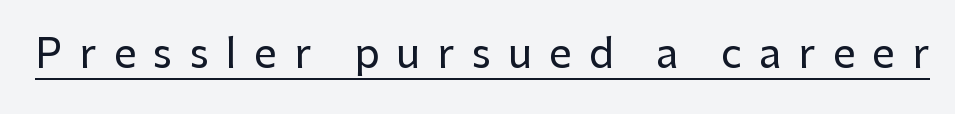
The image shows 40 px sans-serif type, upright; set unusually wide letter spacing (+0.43 em), underlined; low stroke contrast and a medium x-height.
